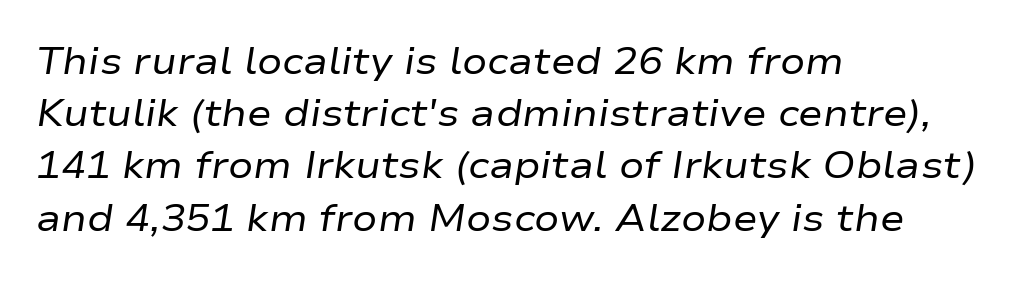
{"italic": "yes", "lean": "right", "slant_degrees": 9, "bold": "no", "weight": "regular", "width": "wide", "stroke_contrast": "low", "x_height": "medium", "monospaced": "no", "underline": "no", "align": "left", "line_spacing": "normal", "line_spacing_ratio": 1.41, "letter_spacing": "normal", "letter_spacing_em": 0.0, "glyph_px": 37}
